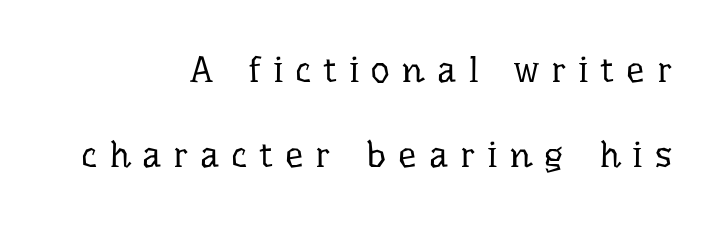
These lines were composed using upright roman letters. Is this a heavy cut? Hardly; it is regular or lighter. The baseline area is clear. This is serif lettering, the kind often seen in printed books. Spacing verdict: proportional, widths tailored to each character.
